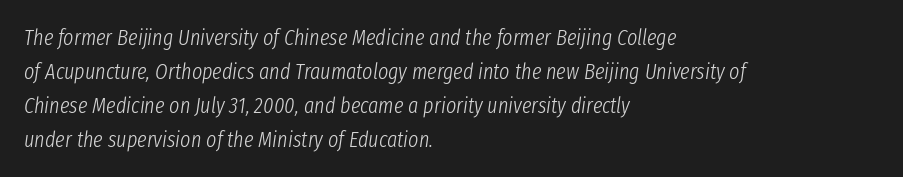
The strokes are not fattened; the text isn't bold. Nobody touched the tracking dial on this one. This block has exactly the height ordinary leading produces. Style check: oblique. Reading down the block, your eye returns to a fixed left position each line. Honestly, there is no underline to notice here at all.
